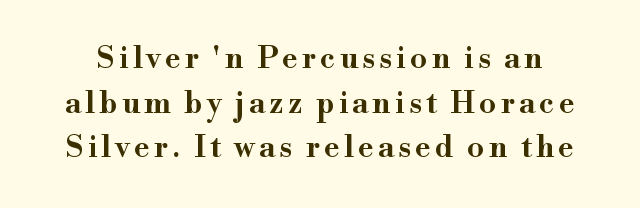
The image shows 30 px wide serif type, upright; set normal line spacing (1.49x), not underlined; high stroke contrast and a small x-height.
